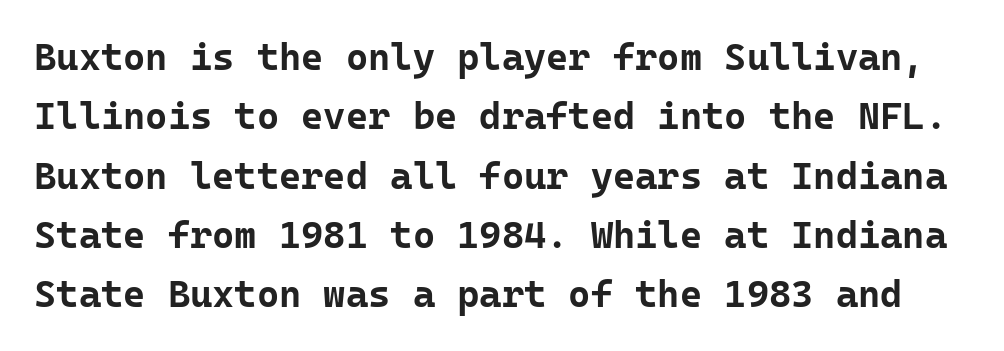
The image shows 38 px bold sans-serif type, upright, monospaced; set normal line spacing (1.56x), normal letter spacing, not underlined; low stroke contrast and a medium x-height.
